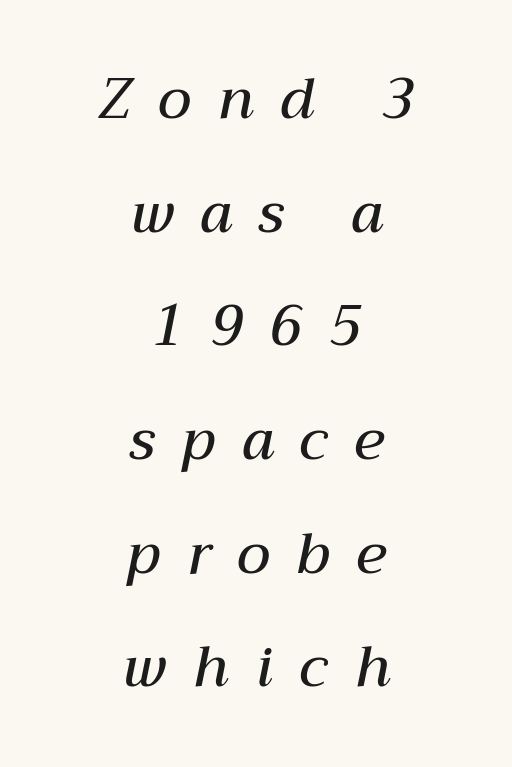
Looks like regular typesetting: each glyph gets only the width it needs. The tracking jumps out immediately: characters are airy and widely separated. Successive baselines arrive slowly, with a big drop between each. Heft: intermediate — a semibold. Lines of text with bare space underneath.
